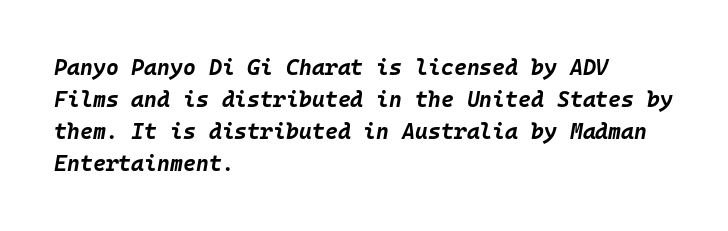
Students, this is bold: see how much ink each stroke carries. The passage shown is not underscored anywhere. Leading: standard. Characters are canted at an angle relative to the baseline's perpendicular.
